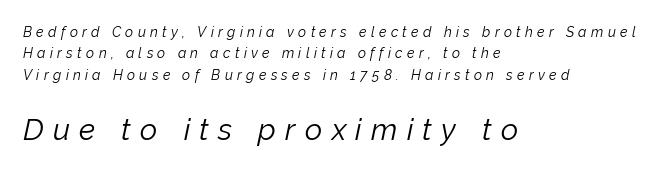
Q: Is the text bold? A: No.
Q: Is the text italic (slanted)? A: Yes, it leans right by about 12 degrees.
Q: Is the text underlined? A: No.
Q: How is the paragraph aligned? A: Left-aligned.
Q: Is the spacing between letters normal or unusually wide? A: Unusually wide.
Q: Is the spacing between lines tight, normal or loose? A: Normal.
Q: Which block of text is set in a larger size, the first (top) or the second (bottom)? A: The second (bottom) one.
Q: Width (condensed, normal, or wide)? A: Normal.
Q: Stroke contrast? A: Low.
Q: x-height? A: Medium.
Q: Monospaced? A: No.
